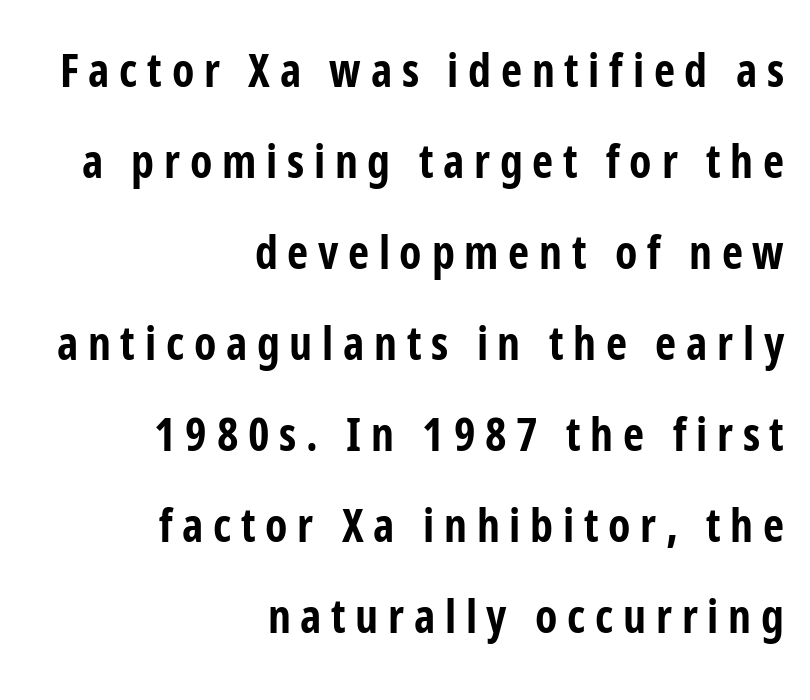
Q: Is the text bold? A: Yes.
Q: Is the text italic (slanted)? A: No, it is upright.
Q: Is the typeface a serif or a sans-serif typeface? A: Sans-serif.
Q: Is the text underlined? A: No.
Q: How is the paragraph aligned? A: Right-aligned.
Q: Is the spacing between letters normal or unusually wide? A: Unusually wide.
Q: Is the spacing between lines tight, normal or loose? A: Loose.
Q: Width (condensed, normal, or wide)? A: Condensed.
Q: Stroke contrast? A: Low.
Q: x-height? A: Medium.
Q: Monospaced? A: No.
